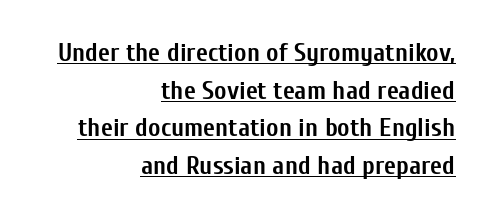
{"italic": "no", "bold": "yes", "underline": "yes", "align": "right", "line_spacing": "normal", "line_spacing_ratio": 1.45, "letter_spacing": "normal", "letter_spacing_em": 0.0, "glyph_px": 26}
